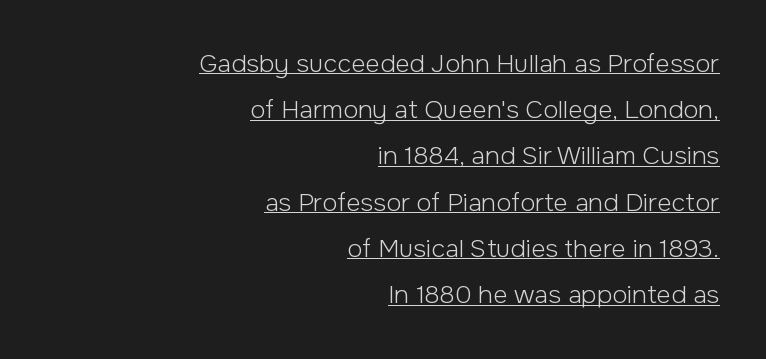
Compared with a typical body face, this is equally light or lighter still. The rendering uses the underline text-decoration. Tall strokes in this sample are plumb rather than angled. A student would call this right alignment; a typographer would say flush right, rag left. Students, note that the glyphs here touch the page at normal intervals.
